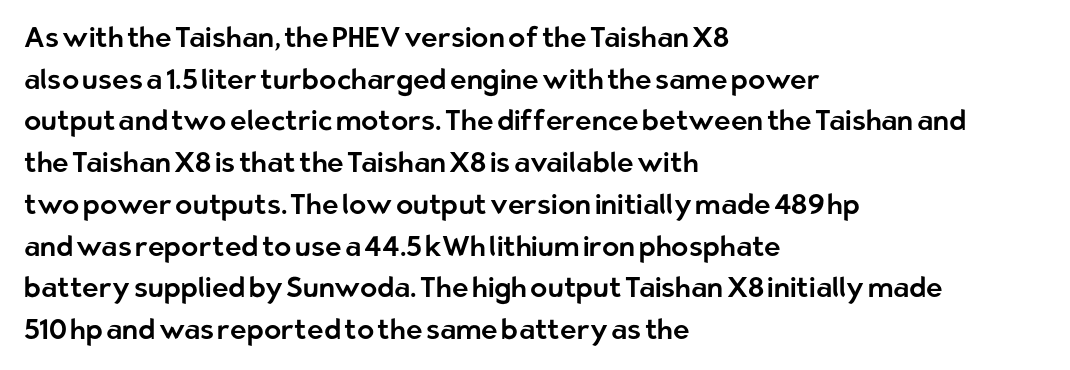
The image shows 28 px sans-serif type, upright; set left-aligned, normal line spacing (1.49x), normal letter spacing, not underlined; low stroke contrast and a medium x-height.
